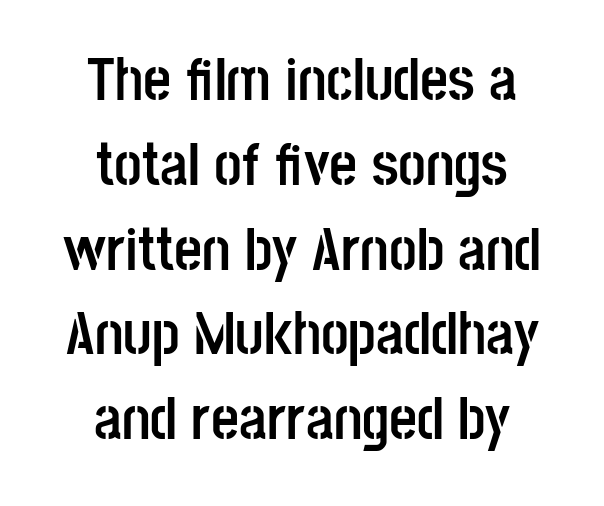
{"serif": "no", "italic": "no", "bold": "yes", "weight": "semibold", "width": "condensed", "stroke_contrast": "low", "x_height": "large", "monospaced": "no", "underline": "no", "align": "center", "line_spacing": "normal", "line_spacing_ratio": 1.39, "letter_spacing": "normal", "letter_spacing_em": 0.0, "glyph_px": 61}
